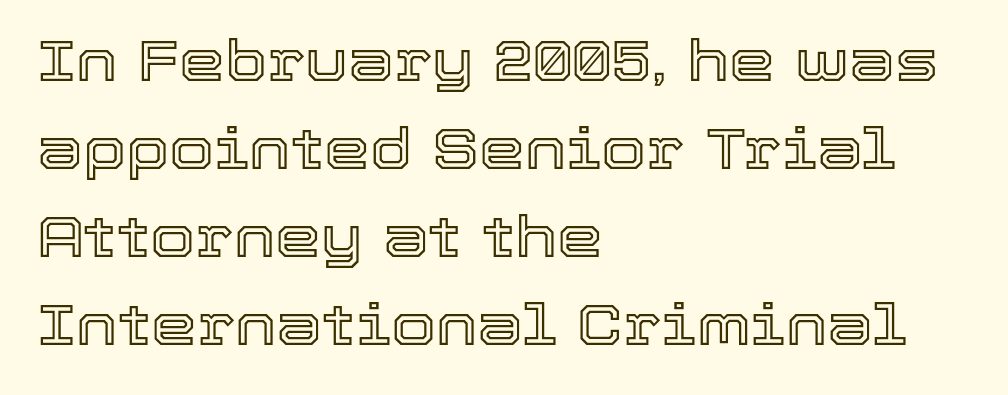
In terms of posture, this sample is upright. Letters rest on an invisible, unmarked baseline. Caption: standard tracking, unaltered. The rendering uses natural spacing where letterforms have individual widths. Each line starts at the same left margin while the right side varies.
